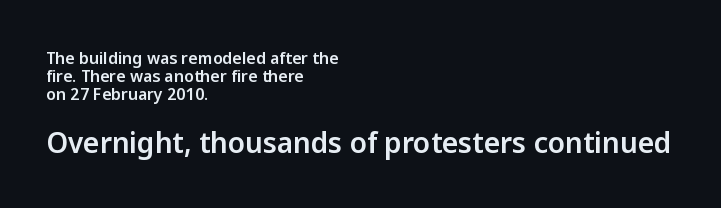
Does extra space separate the letters? No, they use regular spacing. It's the straight-up-and-down kind of type. In terms of letterform style, serifs are entirely absent. Whoever set this chose condensed vertical rhythm over breathing room. Size contrast runs from small at the top to large at the bottom. Check under the words: just untouched page.
